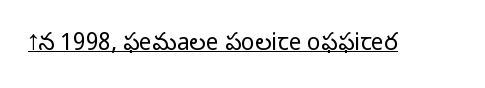
{"italic": "no", "bold": "no", "underline": "yes", "letter_spacing": "normal", "letter_spacing_em": 0.0, "glyph_px": 23}
